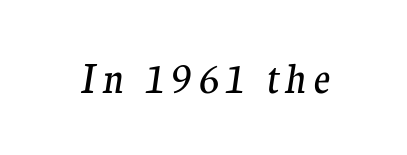
Q: Is the text bold? A: No.
Q: Is the text italic (slanted)? A: Yes, it leans right by about 9 degrees.
Q: Is the typeface a serif or a sans-serif typeface? A: Serif.
Q: Is the text underlined? A: No.
Q: Width (condensed, normal, or wide)? A: Normal.
Q: Stroke contrast? A: Medium.
Q: x-height? A: Medium.
Q: Monospaced? A: No.
